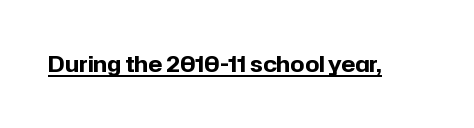
Q: Is the text bold? A: Yes.
Q: Is the text italic (slanted)? A: No, it is upright.
Q: Is the text underlined? A: Yes.
Q: Is the spacing between letters normal or unusually wide? A: Normal.
